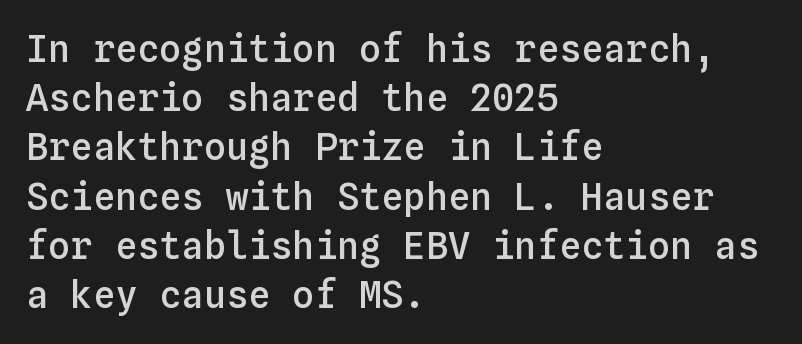
The image shows 37 px semibold type, upright, monospaced; set left-aligned, normal line spacing (1.33x), normal letter spacing, not underlined; low stroke contrast and a medium x-height.
